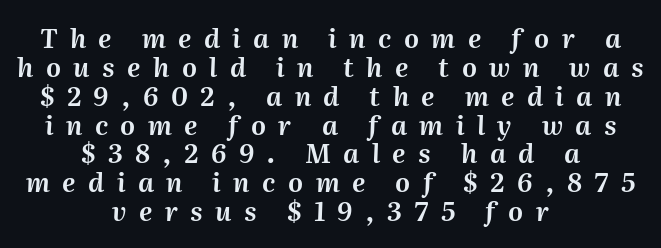
The baseline area is clear. An italicized treatment has been applied to the whole sample. Reading down the column, the eye jumps only a short way to each next line. This rendering uses center alignment, leaving both contours irregular but symmetric.
